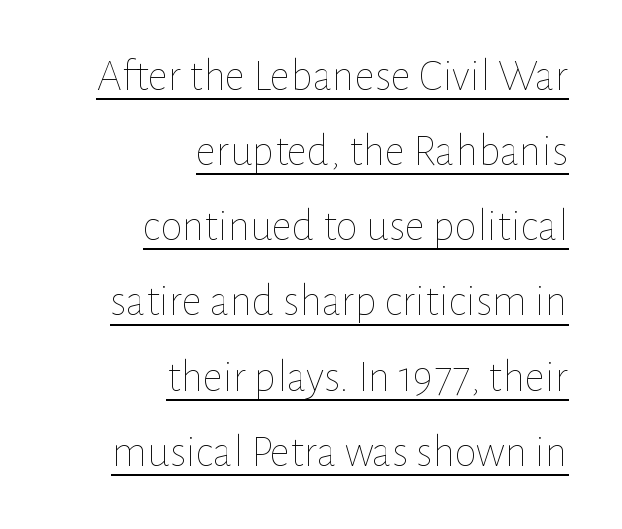
The letters sit at their default tracking, neither squeezed nor spread. Note the varied advance widths — an 'i' is clearly narrower than an 'm'. The setting favours the right margin, as signatures and pull-quotes sometimes do. Line spacing here is normal.
